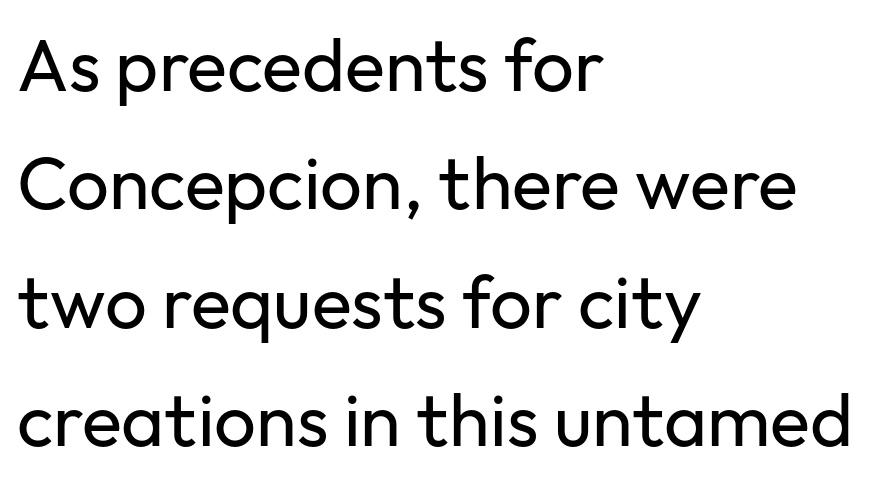
Q: Is the text bold? A: No.
Q: Is the text italic (slanted)? A: No, it is upright.
Q: Is the typeface a serif or a sans-serif typeface? A: Sans-serif.
Q: Is the text underlined? A: No.
Q: How is the paragraph aligned? A: Left-aligned.
Q: Is the spacing between letters normal or unusually wide? A: Normal.
Q: Is the spacing between lines tight, normal or loose? A: Normal.
Q: Width (condensed, normal, or wide)? A: Normal.
Q: Stroke contrast? A: Low.
Q: x-height? A: Medium.
Q: Monospaced? A: No.
